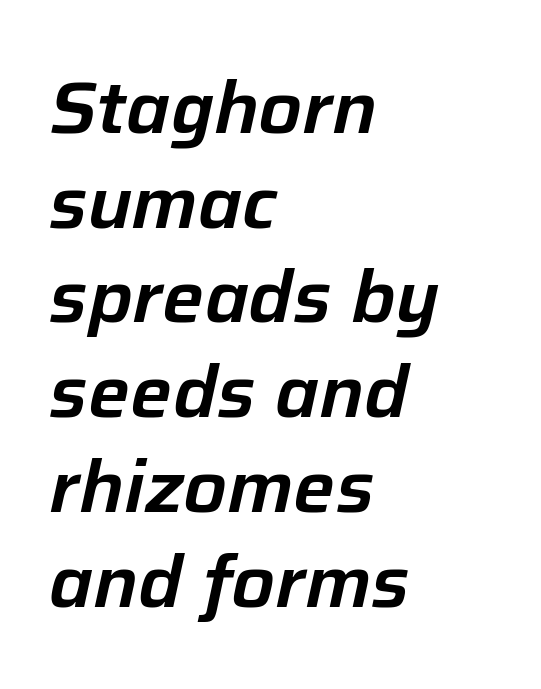
The image shows 74 px text type, italic (leaning right); set left-aligned, normal line spacing (1.28x), normal letter spacing, not underlined; low stroke contrast and a medium x-height.
